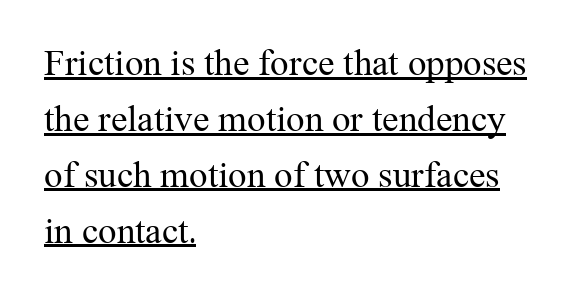
{"serif": "yes", "italic": "no", "bold": "no", "weight": "regular", "width": "normal", "stroke_contrast": "medium", "x_height": "medium", "monospaced": "no", "underline": "yes", "align": "left", "line_spacing": "normal", "line_spacing_ratio": 1.51, "letter_spacing": "normal", "letter_spacing_em": 0.0, "glyph_px": 37}
